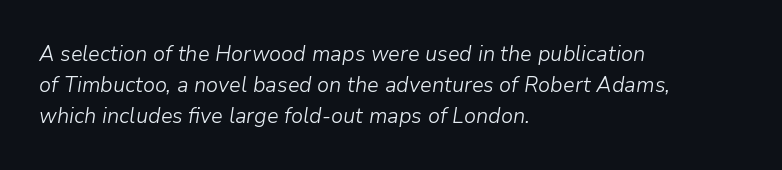
Vertical spacing — default. Vertical stems look standard width or narrower in stroke. Observe the ordinary spacing: letters are neighbours, not strangers. Only glyphs here, with clear space below each row.
